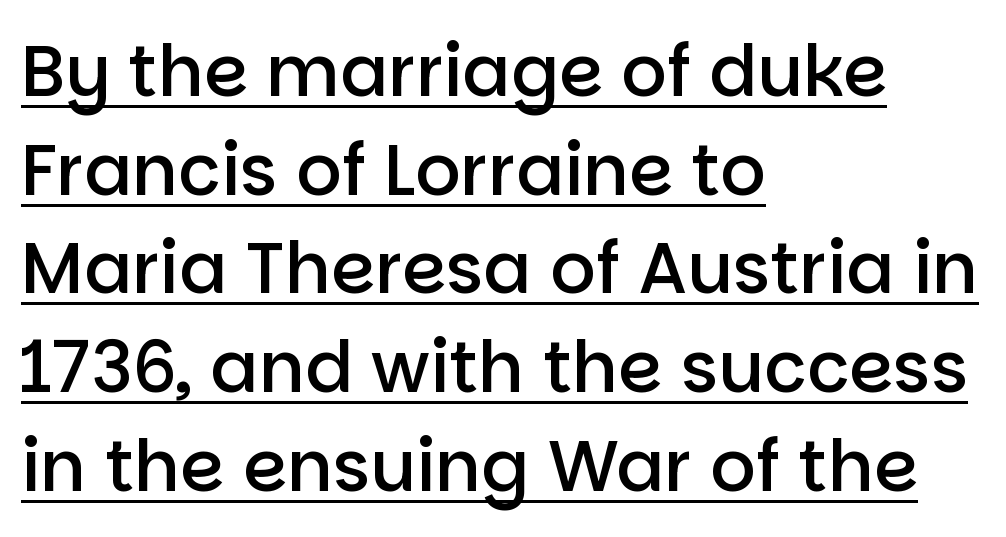
The image shows 71 px semibold sans-serif type, upright; set left-aligned, normal line spacing (1.39x), normal letter spacing, underlined; low stroke contrast and a large x-height.
